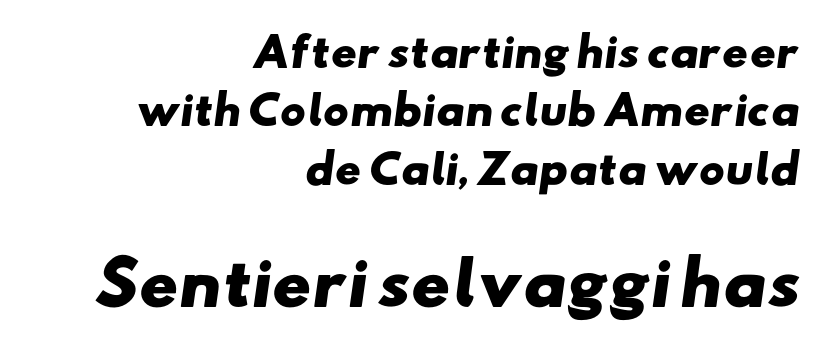
Nothing sits at the stroke ends, so this counts as sans-serif. Which chunk is bigger? The second one — the bottom block dwarfs the top. The face used here is rendered with its standard letterfit. Spacing verdict: proportional, widths tailored to each character. Notice how thick the strokes are: this is what a full bold looks like. Leading: standard.
